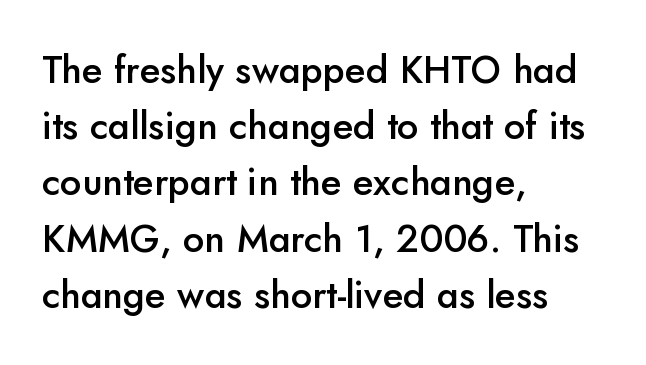
The image shows 38 px semibold sans-serif type, upright; set left-aligned, normal line spacing (1.48x), normal letter spacing, not underlined; low stroke contrast and a small x-height.
